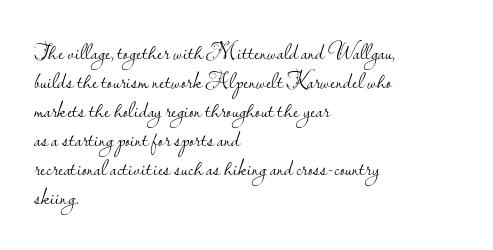
The image shows 22 px text type; set left-aligned, normal line spacing (1.32x), normal letter spacing, not underlined.
